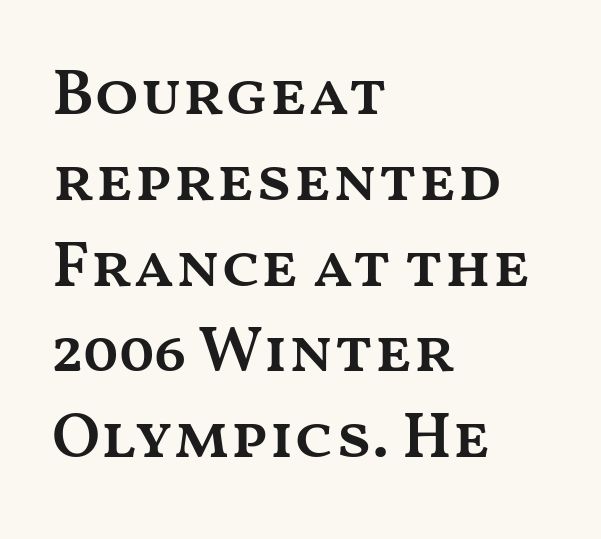
The image shows 65 px semibold, wide type, upright; set left-aligned, normal line spacing (1.32x), normal letter spacing, not underlined; medium stroke contrast and a medium x-height.
